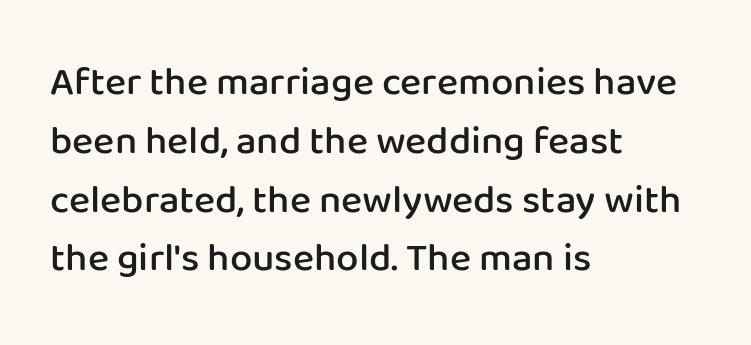
Q: Is the text bold? A: Semi-bold.
Q: Is the text italic (slanted)? A: No, it is upright.
Q: Is the typeface a serif or a sans-serif typeface? A: Sans-serif.
Q: Is the text underlined? A: No.
Q: How is the paragraph aligned? A: Left-aligned.
Q: Is the spacing between letters normal or unusually wide? A: Normal.
Q: Is the spacing between lines tight, normal or loose? A: Normal.
Q: Width (condensed, normal, or wide)? A: Normal.
Q: Stroke contrast? A: Low.
Q: x-height? A: Medium.
Q: Monospaced? A: No.
